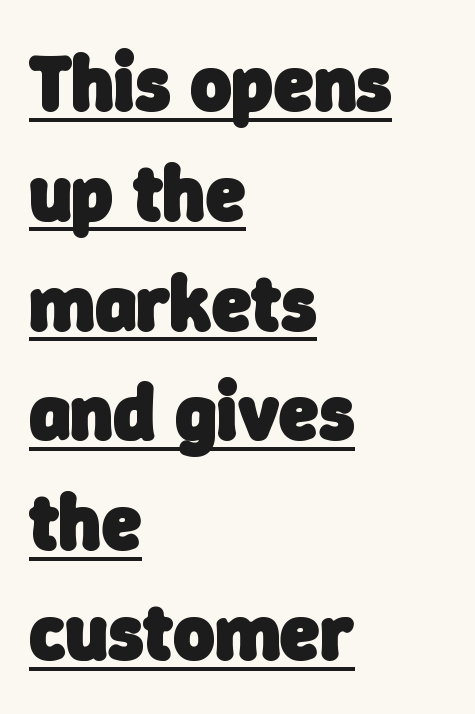
The designer left line spacing at the default. A continuous stroke trails under the words, as in a hyperlink. Is the block centered? No — it sits flush against the left margin. Students, note that the glyphs here touch the page at normal intervals. Each letter keeps its own natural width here, so spacing adapts to shape.
